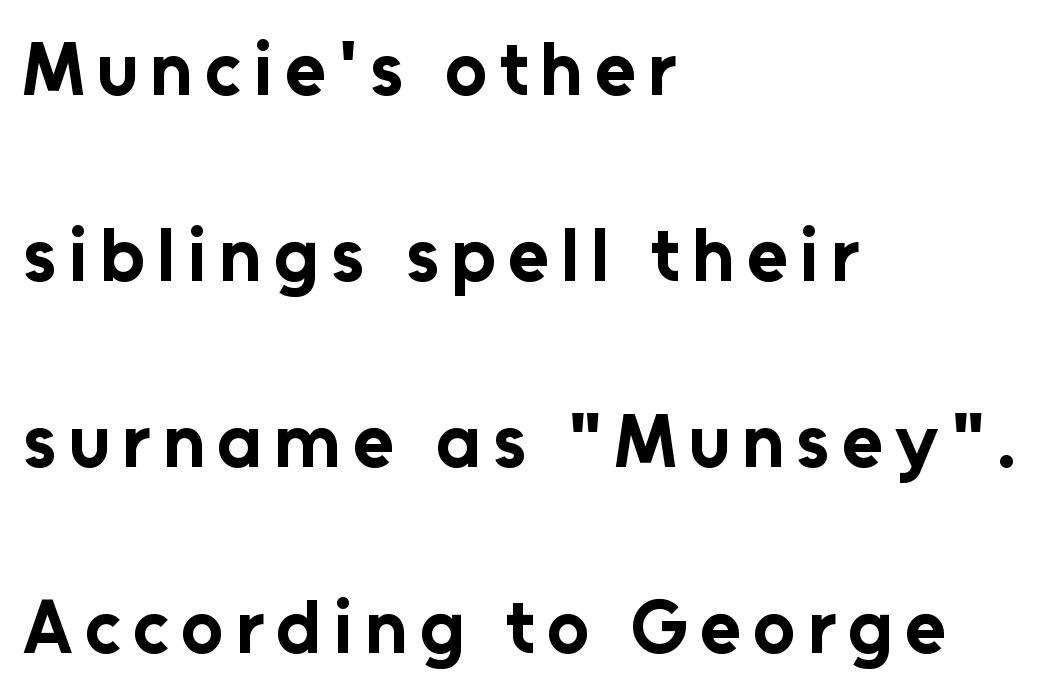
{"serif": "no", "italic": "no", "bold": "yes", "weight": "bold", "width": "normal", "stroke_contrast": "low", "x_height": "medium", "monospaced": "no", "underline": "no", "align": "left", "line_spacing": "loose", "line_spacing_ratio": 2.48, "glyph_px": 75}
